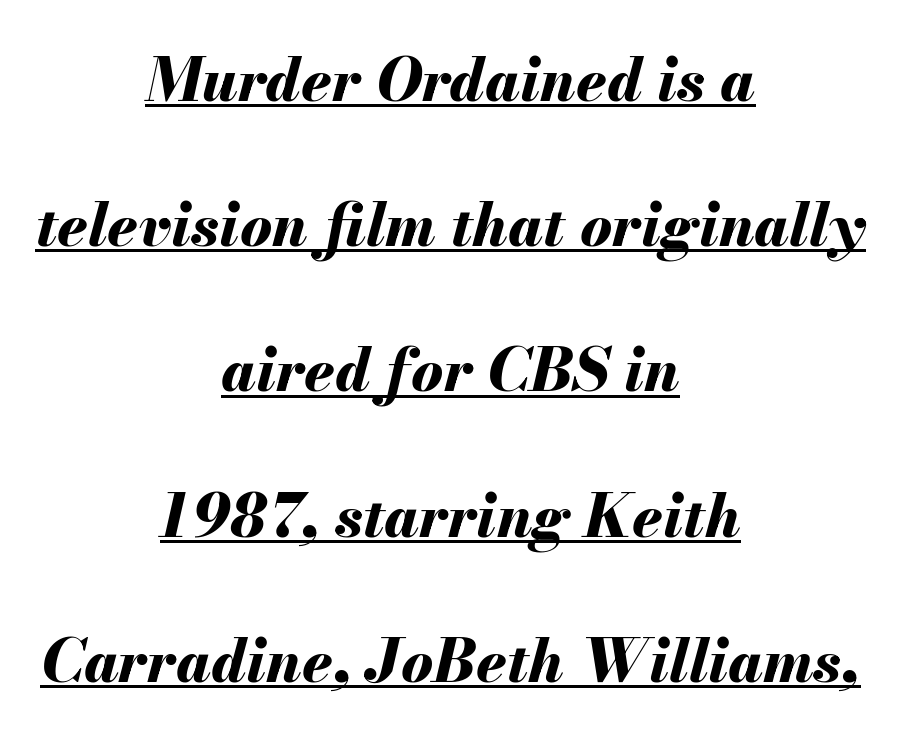
The letters advance in unequal steps, a hallmark of proportional type. Every row of glyphs is offset so its center matches the block's center. Is the type slanted? Yes — the strokes lean at a clear angle. The type is set solid horizontally, with unmodified tracking. These words are printed bold, with thick strokes throughout. In terms of leading, this rendering errs on the spacious side.
